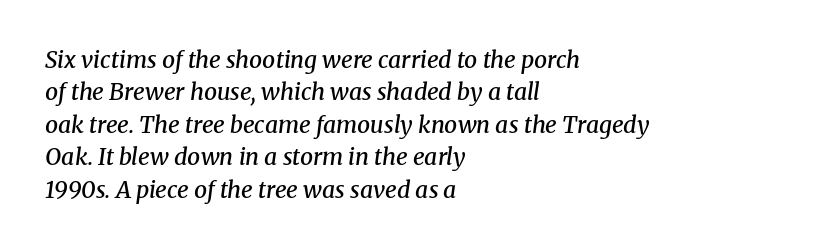
Q: Is the text bold? A: Semi-bold.
Q: Is the text italic (slanted)? A: Yes, it leans right by about 8 degrees.
Q: Is the text underlined? A: No.
Q: How is the paragraph aligned? A: Left-aligned.
Q: Is the spacing between letters normal or unusually wide? A: Normal.
Q: Is the spacing between lines tight, normal or loose? A: Normal.
